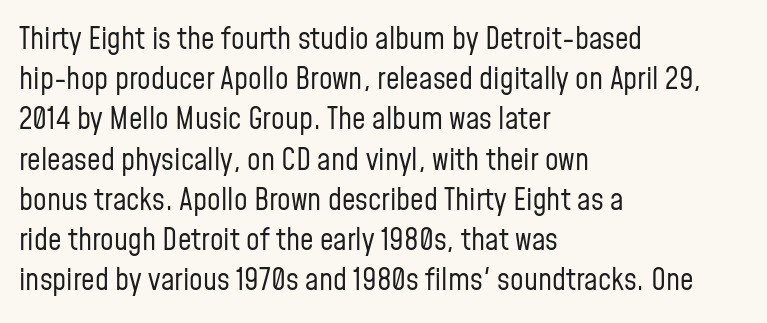
{"serif": "no", "italic": "no", "bold": "no", "weight": "regular", "width": "condensed", "stroke_contrast": "low", "x_height": "medium", "monospaced": "no", "underline": "no", "align": "left", "line_spacing": "normal", "line_spacing_ratio": 1.34, "letter_spacing": "normal", "letter_spacing_em": 0.0, "glyph_px": 30}
